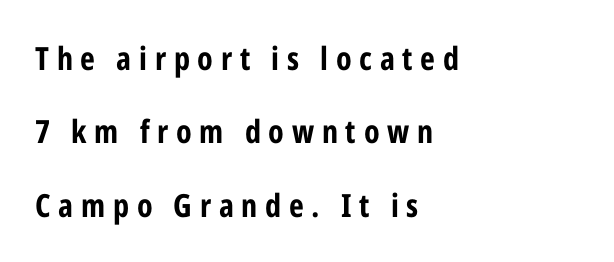
Does the lettering tilt? It doesn't — this is upright. Plain, unruled lines of type. This sample has the flowing, uneven cadence of proportional lettering. Regarding leading, the lines here are spaced well apart. Teacher's note: observe the even left margin — that is flush-left alignment. These lines are composed in type without serifs.
